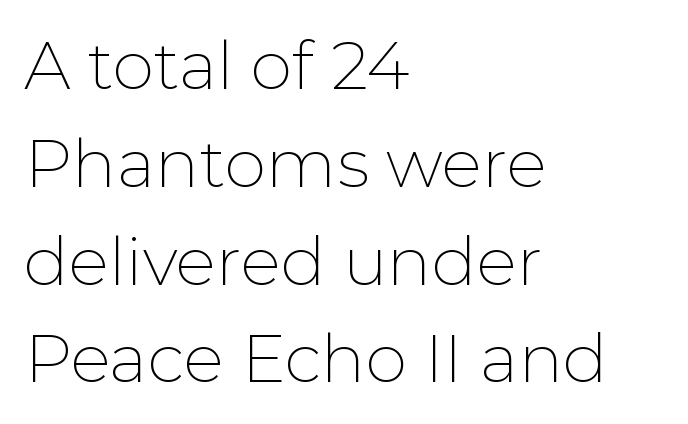
Compared with a centered layout, this one pins lines to the left instead. Posture: upright roman. Heaviness? Minimal to ordinary, like unemphasized prose. Here the designer chose a conventional face with non-uniform glyph widths. Nope, no serifs anywhere on these letters.
